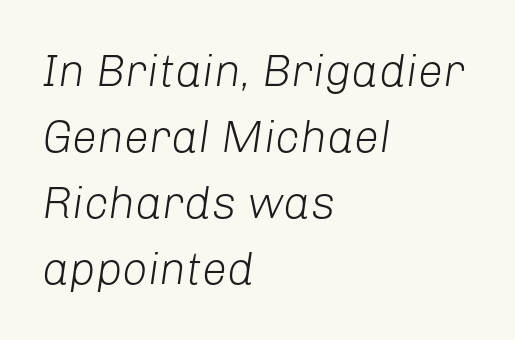
Q: Is the text bold? A: No.
Q: Is the text italic (slanted)? A: Yes, it leans right by about 8 degrees.
Q: Is the text underlined? A: No.
Q: How is the paragraph aligned? A: Left-aligned.
Q: Is the spacing between letters normal or unusually wide? A: Normal.
Q: Is the spacing between lines tight, normal or loose? A: Normal.
Q: Width (condensed, normal, or wide)? A: Normal.
Q: Stroke contrast? A: Low.
Q: x-height? A: Medium.
Q: Monospaced? A: No.
